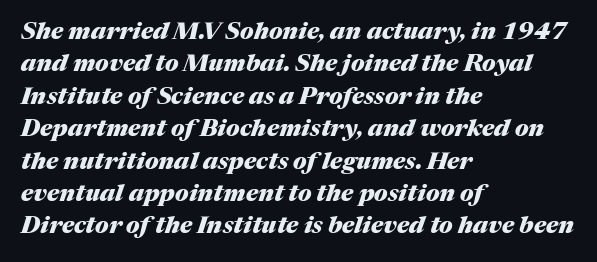
This rendering leaves character spacing at its baseline value. Every row of glyphs begins at an identical x-position on the left. Honestly, the row spacing looks completely unremarkable. The font's italic variant was chosen for this text. Clear beneath every line of the passage.
